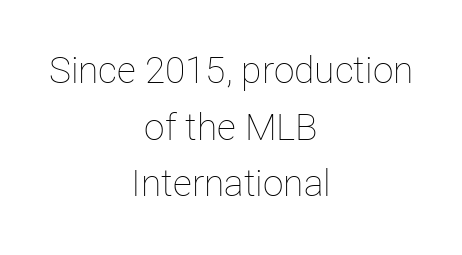
The image shows 37 px thin type, upright; set centered, normal line spacing (1.53x), normal letter spacing, not underlined; low stroke contrast and a medium x-height.
